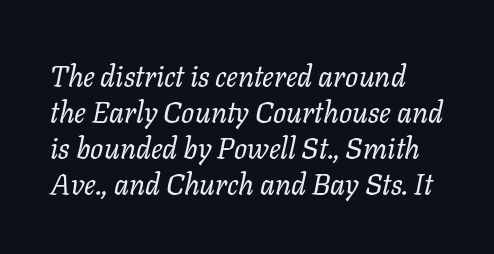
Q: Is the text bold? A: No.
Q: Is the text italic (slanted)? A: Yes, it leans right by about 11 degrees.
Q: Is the text underlined? A: No.
Q: Is the spacing between letters normal or unusually wide? A: Normal.
Q: Width (condensed, normal, or wide)? A: Normal.
Q: Stroke contrast? A: Low.
Q: x-height? A: Medium.
Q: Monospaced? A: No.
